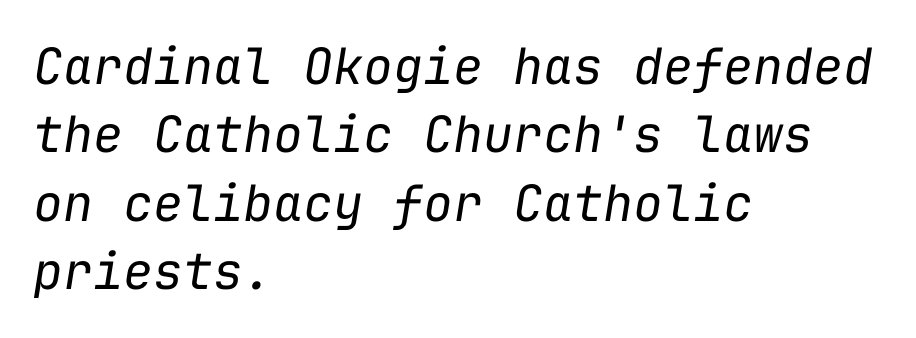
The image shows 50 px regular-weight type, italic (leaning right), monospaced; set left-aligned, normal line spacing (1.37x), normal letter spacing, not underlined; low stroke contrast and a medium x-height.
